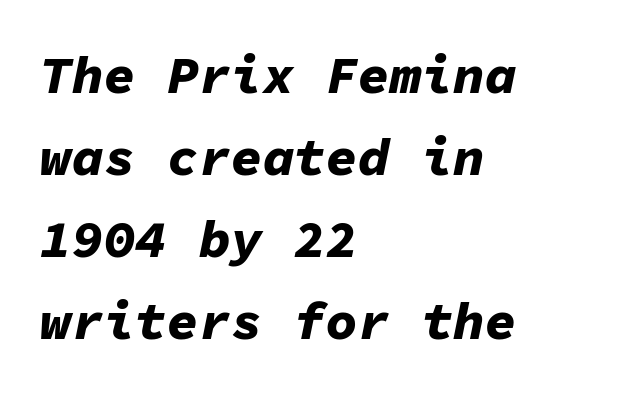
Notice how the stems are inclined rather than vertical — that's the hallmark of italics. Where is the straight margin? On the left. Between one letter and the next there's only the usual sliver of space. These lines are rendered in a fixed-pitch font. Line spacing here is normal. Students, this is bold: see how much ink each stroke carries.
